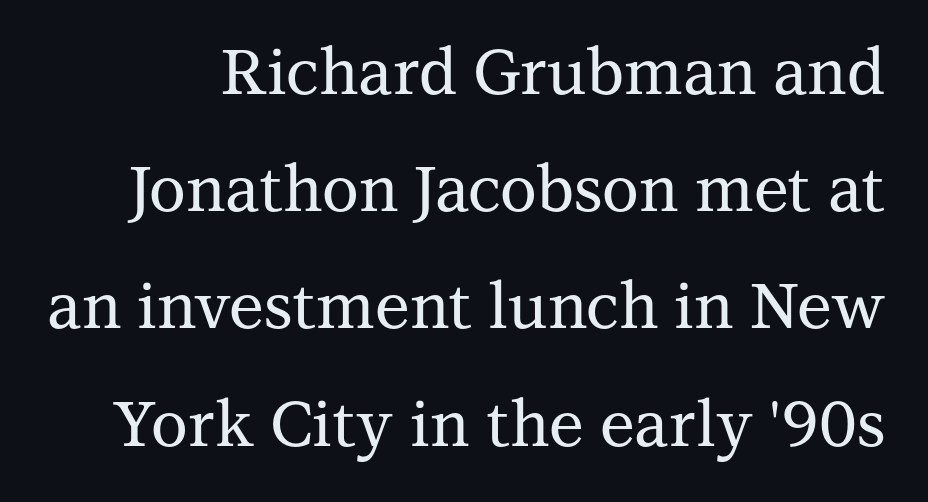
Q: Is the text italic (slanted)? A: No, it is upright.
Q: Is the typeface a serif or a sans-serif typeface? A: Serif.
Q: Is the text underlined? A: No.
Q: Is the spacing between letters normal or unusually wide? A: Normal.
Q: Width (condensed, normal, or wide)? A: Normal.
Q: Stroke contrast? A: Medium.
Q: x-height? A: Medium.
Q: Monospaced? A: No.
